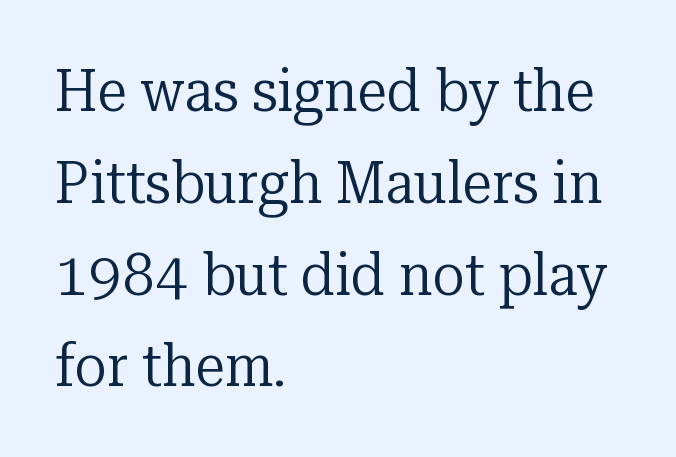
Stroke thickness stays within the range of a standard reading face or lighter. The space directly below the letters is spotless. Each new line begins a customary step beneath the previous one. Italic? Not at all — the glyphs are vertical. Leftover space on each line is placed entirely after the last word. A typesetter would label this face a serif.
